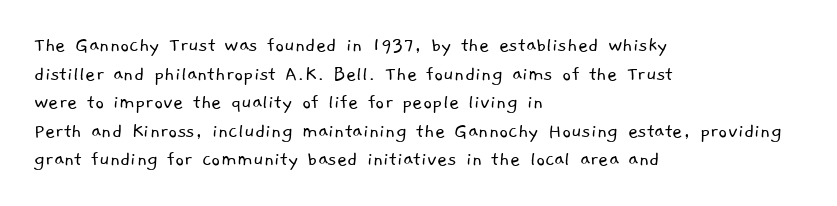
{"bold": "no", "underline": "no", "align": "left", "line_spacing": "normal", "line_spacing_ratio": 1.3, "letter_spacing": "normal", "letter_spacing_em": 0.0, "glyph_px": 22}
